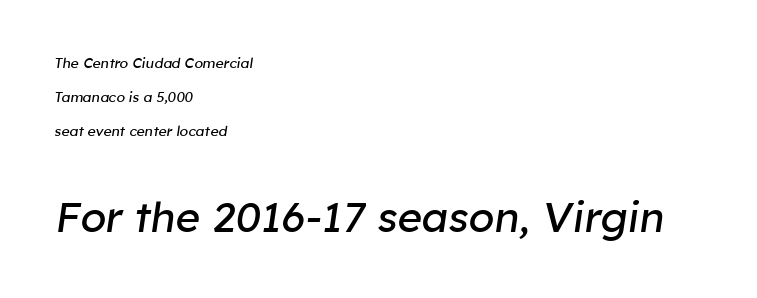
{"italic": "yes", "lean": "right", "slant_degrees": 8, "bold": "no", "weight": "regular", "width": "normal", "stroke_contrast": "low", "x_height": "medium", "monospaced": "no", "underline": "no", "align": "left", "line_spacing": "loose", "line_spacing_ratio": 2.44, "letter_spacing": "normal", "letter_spacing_em": 0.0, "larger_block": "second", "size_ratio": 3.0, "glyph_px": 42}
